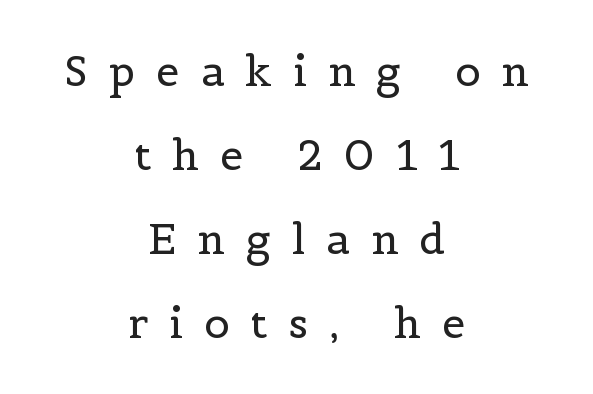
No extra ink here — the face is not bold. Horizontal bands of white between lines are thick stripes. Type style note: has serifs. A typesetter would mark this as roman, not italic.
